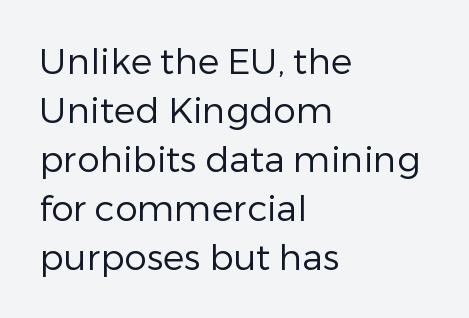
Q: Is the text bold? A: No.
Q: Is the text italic (slanted)? A: No, it is upright.
Q: Is the typeface a serif or a sans-serif typeface? A: Sans-serif.
Q: Is the text underlined? A: No.
Q: How is the paragraph aligned? A: Left-aligned.
Q: Is the spacing between letters normal or unusually wide? A: Normal.
Q: Is the spacing between lines tight, normal or loose? A: Normal.
Q: Width (condensed, normal, or wide)? A: Normal.
Q: Stroke contrast? A: Low.
Q: x-height? A: Medium.
Q: Monospaced? A: No.
